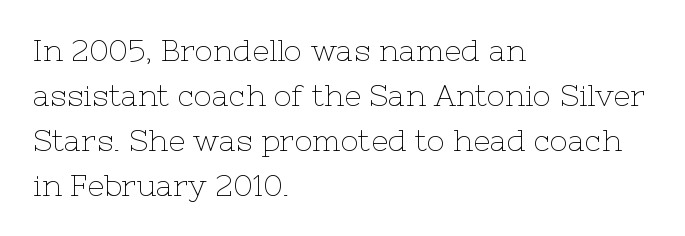
Q: Is the text bold? A: No.
Q: Is the text italic (slanted)? A: No, it is upright.
Q: Is the typeface a serif or a sans-serif typeface? A: Serif.
Q: Is the text underlined? A: No.
Q: How is the paragraph aligned? A: Left-aligned.
Q: Is the spacing between letters normal or unusually wide? A: Normal.
Q: Is the spacing between lines tight, normal or loose? A: Normal.
Q: Width (condensed, normal, or wide)? A: Normal.
Q: Stroke contrast? A: Low.
Q: x-height? A: Medium.
Q: Monospaced? A: No.
